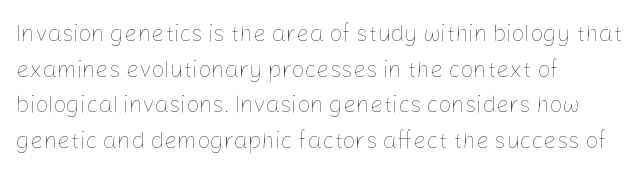
The image shows 23 px text type, upright; set left-aligned, normal line spacing (1.55x), normal letter spacing, not underlined.
